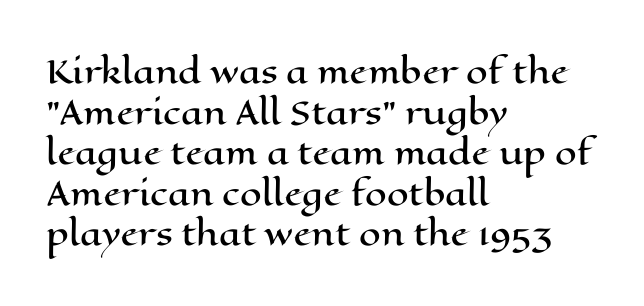
{"italic": "no", "width": "wide", "stroke_contrast": "high", "x_height": "medium", "monospaced": "no", "underline": "no", "align": "left", "line_spacing": "normal", "line_spacing_ratio": 1.31, "letter_spacing": "normal", "letter_spacing_em": 0.0, "glyph_px": 31}
